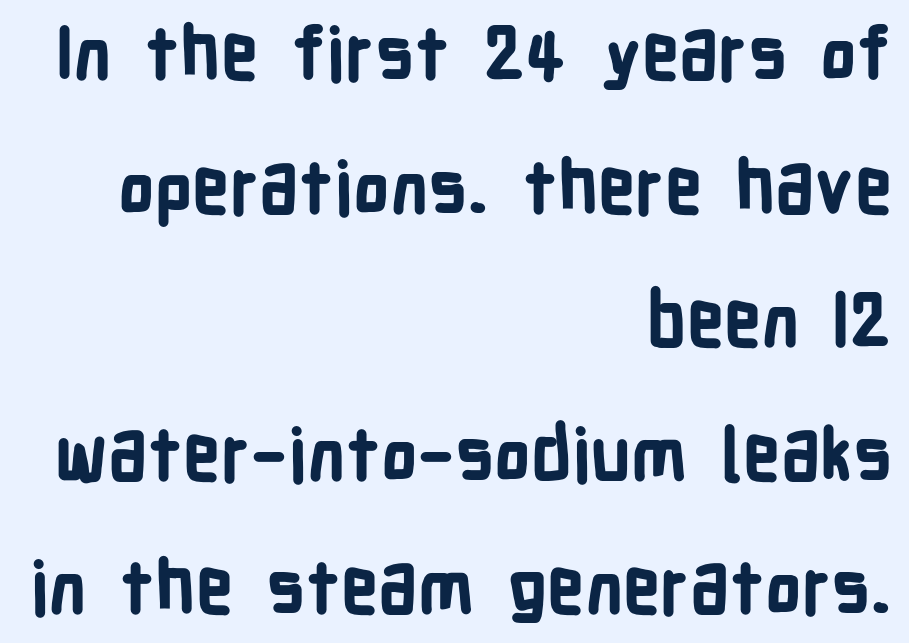
Q: Is the text bold? A: Yes.
Q: Is the text italic (slanted)? A: No, it is upright.
Q: Is the typeface a serif or a sans-serif typeface? A: Sans-serif.
Q: Is the text underlined? A: No.
Q: How is the paragraph aligned? A: Right-aligned.
Q: Is the spacing between letters normal or unusually wide? A: Normal.
Q: Width (condensed, normal, or wide)? A: Condensed.
Q: Stroke contrast? A: Low.
Q: x-height? A: Medium.
Q: Monospaced? A: No.
